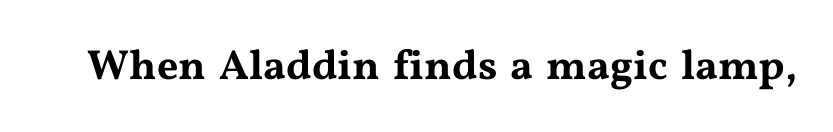
{"serif": "yes", "italic": "no", "width": "wide", "stroke_contrast": "medium", "x_height": "medium", "monospaced": "no", "underline": "no", "letter_spacing": "normal", "letter_spacing_em": 0.0, "glyph_px": 42}
